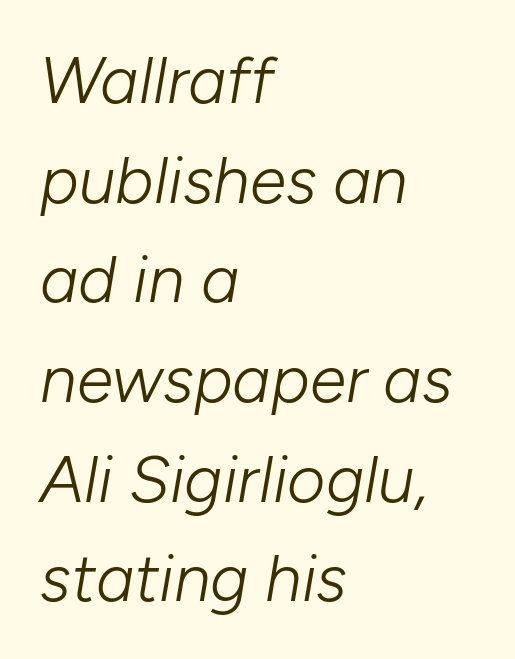
Q: Is the text bold? A: No.
Q: Is the text italic (slanted)? A: Yes, it leans right by about 10 degrees.
Q: Is the text underlined? A: No.
Q: How is the paragraph aligned? A: Left-aligned.
Q: Is the spacing between letters normal or unusually wide? A: Normal.
Q: Is the spacing between lines tight, normal or loose? A: Normal.
Q: Width (condensed, normal, or wide)? A: Normal.
Q: Stroke contrast? A: Low.
Q: x-height? A: Medium.
Q: Monospaced? A: No.
